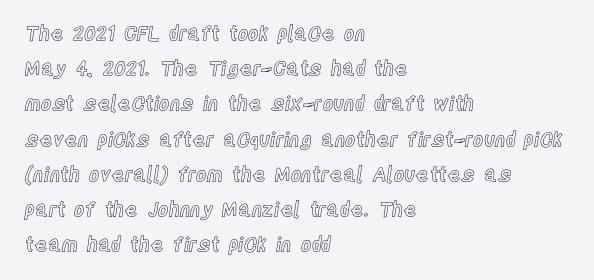
The image shows 20 px text type; set left-aligned, line spacing 1.76x, normal letter spacing, not underlined.
